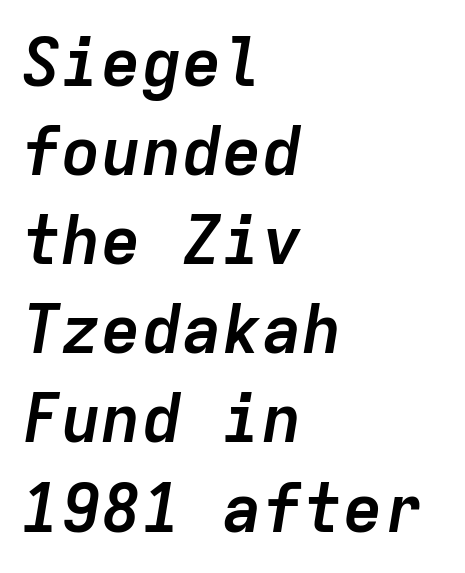
Q: Is the text bold? A: Yes.
Q: Is the text italic (slanted)? A: Yes, it leans right by about 9 degrees.
Q: Is the text underlined? A: No.
Q: How is the paragraph aligned? A: Left-aligned.
Q: Is the spacing between letters normal or unusually wide? A: Normal.
Q: Is the spacing between lines tight, normal or loose? A: Normal.
Q: Width (condensed, normal, or wide)? A: Normal.
Q: Stroke contrast? A: Low.
Q: x-height? A: Medium.
Q: Monospaced? A: Yes.
